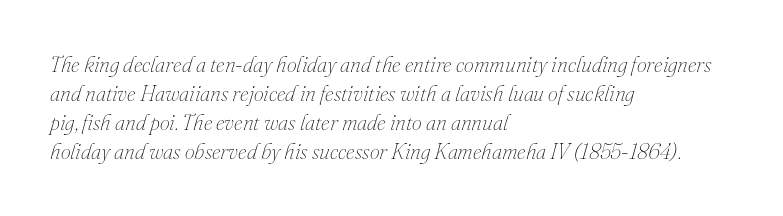
Q: Is the text bold? A: No.
Q: Is the text italic (slanted)? A: Yes, it leans right by about 16 degrees.
Q: Is the text underlined? A: No.
Q: How is the paragraph aligned? A: Left-aligned.
Q: Is the spacing between letters normal or unusually wide? A: Normal.
Q: Is the spacing between lines tight, normal or loose? A: Normal.
